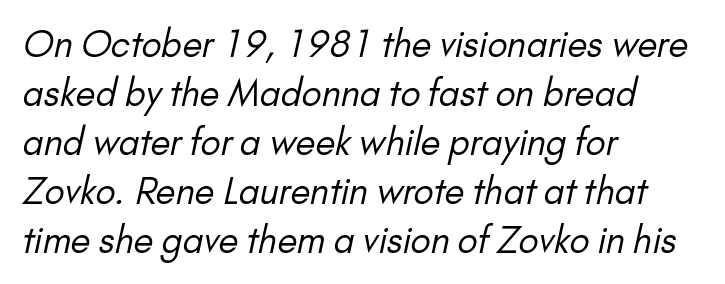
Q: Is the text bold? A: No.
Q: Is the typeface a serif or a sans-serif typeface? A: Sans-serif.
Q: Is the text underlined? A: No.
Q: How is the paragraph aligned? A: Left-aligned.
Q: Is the spacing between letters normal or unusually wide? A: Normal.
Q: Is the spacing between lines tight, normal or loose? A: Normal.
Q: Width (condensed, normal, or wide)? A: Normal.
Q: Stroke contrast? A: Low.
Q: x-height? A: Small.
Q: Monospaced? A: No.
